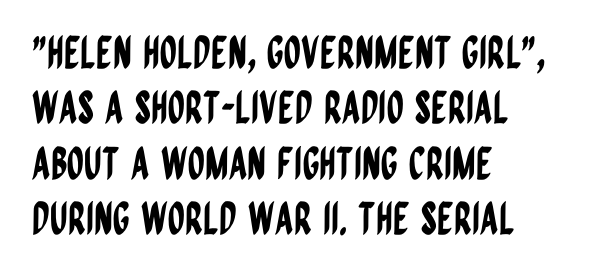
Q: Is the text italic (slanted)? A: No, it is upright.
Q: Is the typeface a serif or a sans-serif typeface? A: Sans-serif.
Q: Is the text underlined? A: No.
Q: How is the paragraph aligned? A: Left-aligned.
Q: Is the spacing between letters normal or unusually wide? A: Normal.
Q: Is the spacing between lines tight, normal or loose? A: Normal.
Q: Width (condensed, normal, or wide)? A: Condensed.
Q: Stroke contrast? A: Low.
Q: x-height? A: Large.
Q: Monospaced? A: No.
